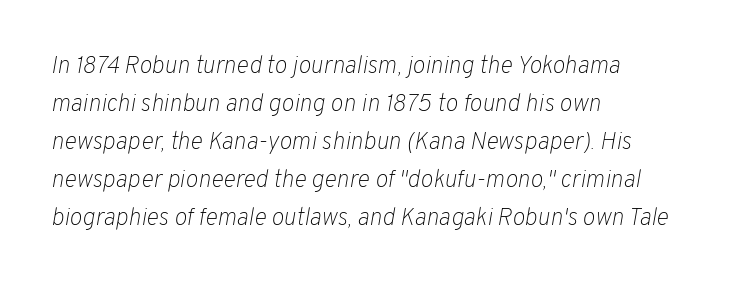
The image shows 24 px text type, italic (leaning right); set left-aligned, normal line spacing (1.58x), normal letter spacing, not underlined.
